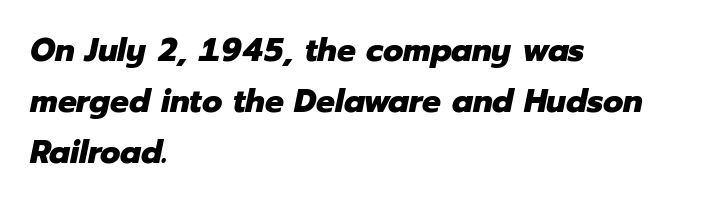
{"italic": "yes", "lean": "right", "slant_degrees": 12, "bold": "yes", "weight": "heavy", "width": "normal", "stroke_contrast": "low", "x_height": "medium", "monospaced": "no", "underline": "no", "align": "left", "line_spacing": "normal", "line_spacing_ratio": 1.55, "letter_spacing": "normal", "letter_spacing_em": 0.0, "glyph_px": 33}
